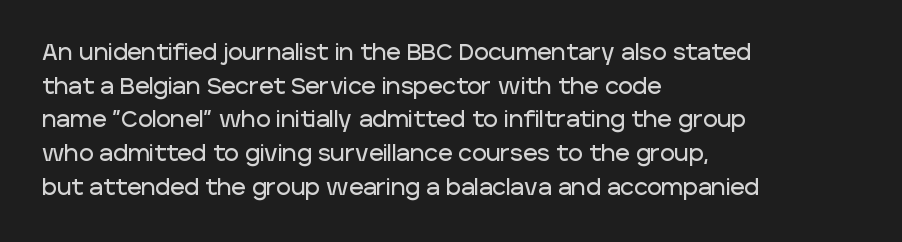
One glance says typical: line gaps are just what's usual. The letters stand upright; this is a roman face. The gap between lines stays unmarked. These lines keep a tight, regular rhythm from letter to letter. Casual observation: everything's shoved over to the left.
